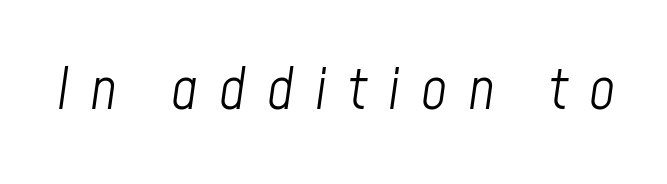
The image shows 57 px light, condensed type, italic (leaning right); set unusually wide letter spacing (+0.37 em), not underlined; low stroke contrast and a medium x-height.
